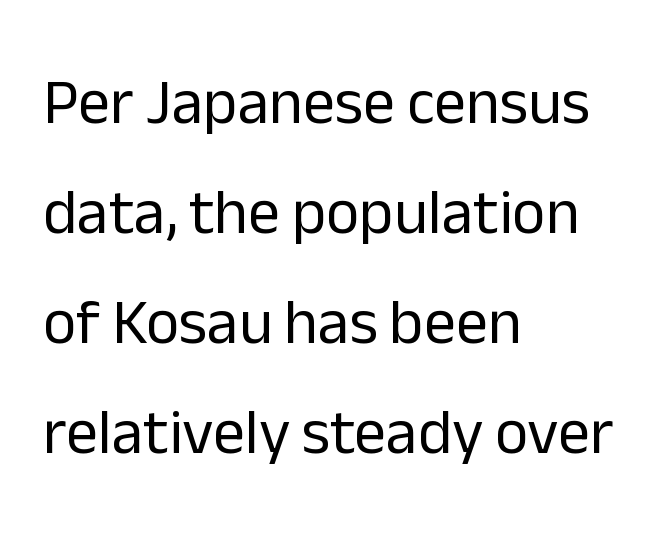
Heft: none added — not bold. Every stem runs plumb, perpendicular to the baseline. Unlike a traditional serif, this face leaves its strokes unadorned. Teacher's note: observe the even left margin — that is flush-left alignment. This rendering features lettering with no underline. The face used here is proportionally spaced, like ordinary book or web type.
